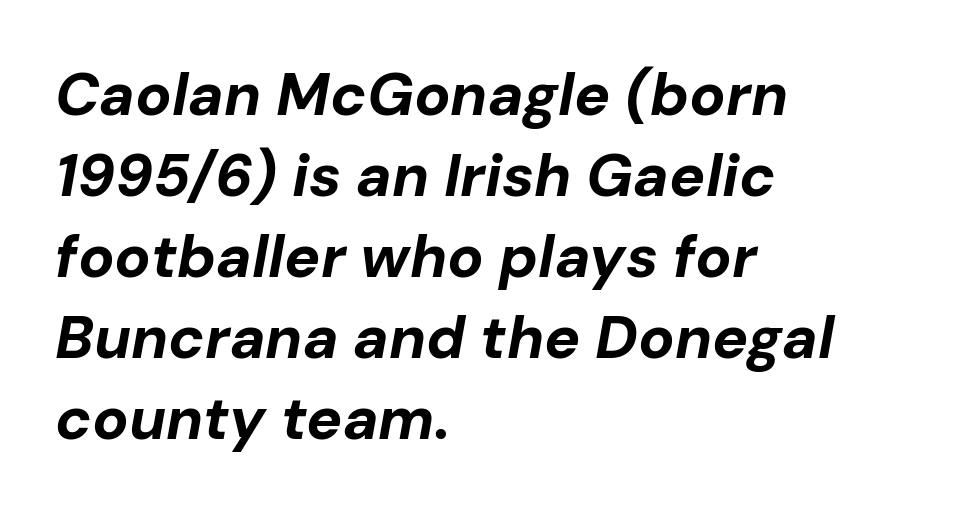
An italicized treatment has been applied to the whole sample. Descender tails drop into unmarked territory. The block of text has a typical density, with ordinary space between rows. Each word holds together tightly as a unit, with standard inter-letter gaps. The ragged edge is on the right, which tells us the setting is flush left. Its strokes are broad and dark, the hallmark of bold type.
